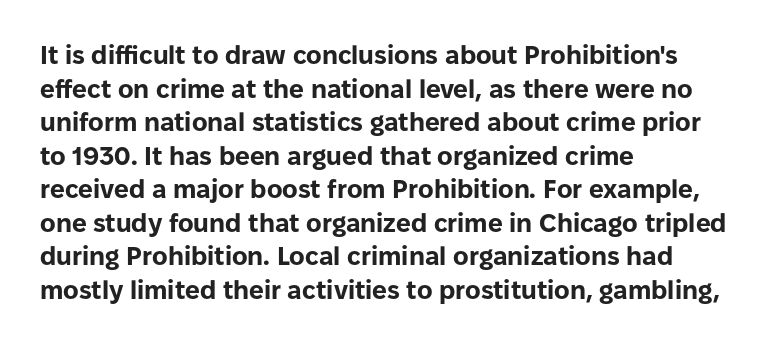
Regarding leading, the lines here are spaced in the standard way. Nothing unusual about the tracking: characters are spaced as the font intends. Clear beneath every line of the passage. The compositor pushed each line to the left boundary. Ascenders rise straight up at ninety degrees. The font is running at its bold setting.
